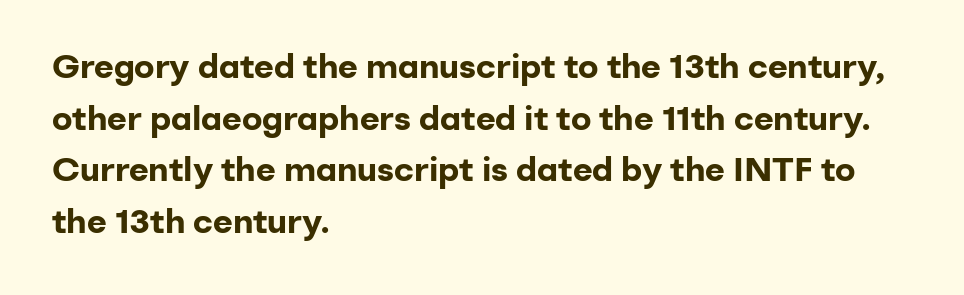
Vertical strokes here are truly vertical. The space beneath each line is pristine and unruled. Leading matches the norm, producing a regular column. The compositor pushed each line to the left boundary.
